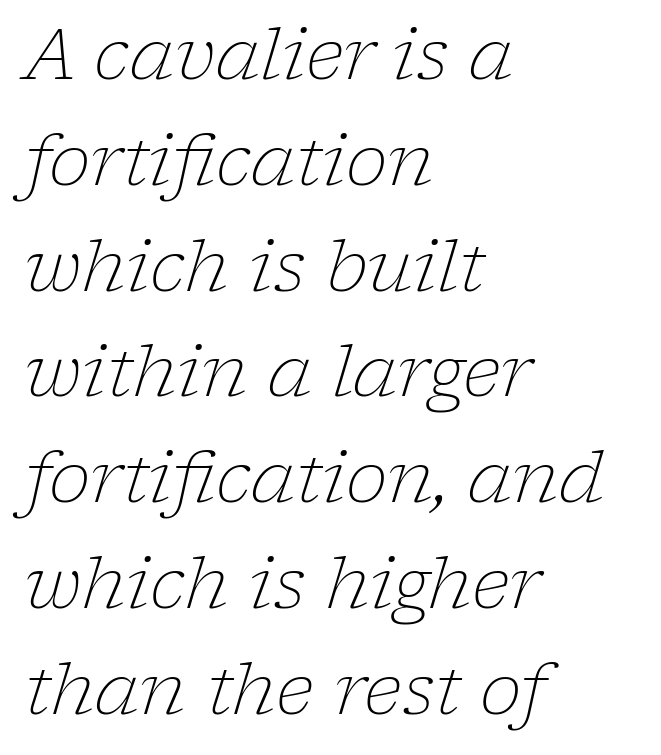
These lines are set flush left with a ragged right edge. The passage shown is not bold in any degree. Characters follow at the spacing the type designer built in. Is this a sans? No — the strokes have serifs.
